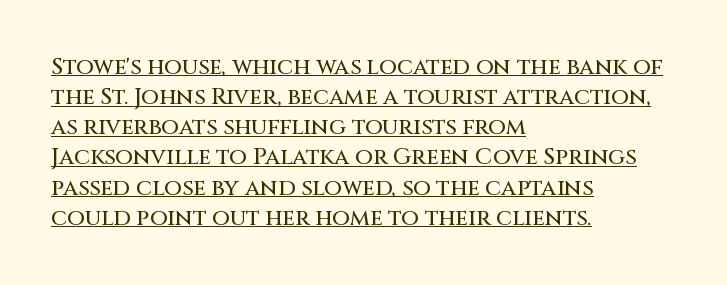
Q: Is the text italic (slanted)? A: No, it is upright.
Q: Is the text underlined? A: Yes.
Q: How is the paragraph aligned? A: Left-aligned.
Q: Is the spacing between letters normal or unusually wide? A: Normal.
Q: Is the spacing between lines tight, normal or loose? A: Normal.
